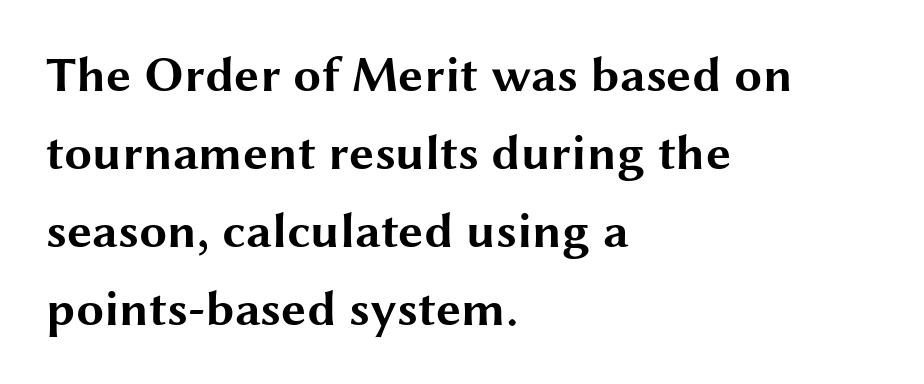
A typesetter would call this proportional, since set widths differ per character. A typesetter would call this leading conventional body-copy spacing. The rendering anchors every line to the left-hand side. Classification — sans serif. This is heavy type, rendered in bold. No extra tracking has been applied to these lines.
